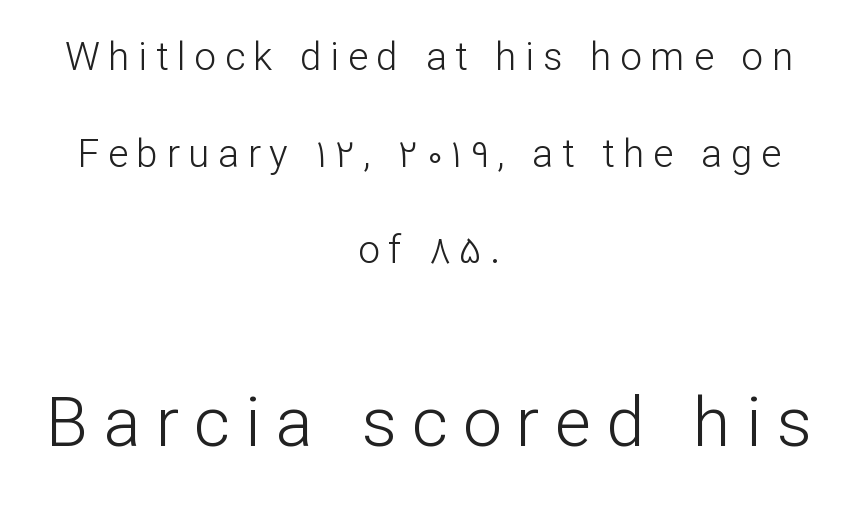
The image shows 69 px light sans-serif type, upright; set centered, loose line spacing (2.48x), unusually wide letter spacing (+0.22 em), not underlined; the second (bottom) block is 1.77x larger; low stroke contrast and a medium x-height.
